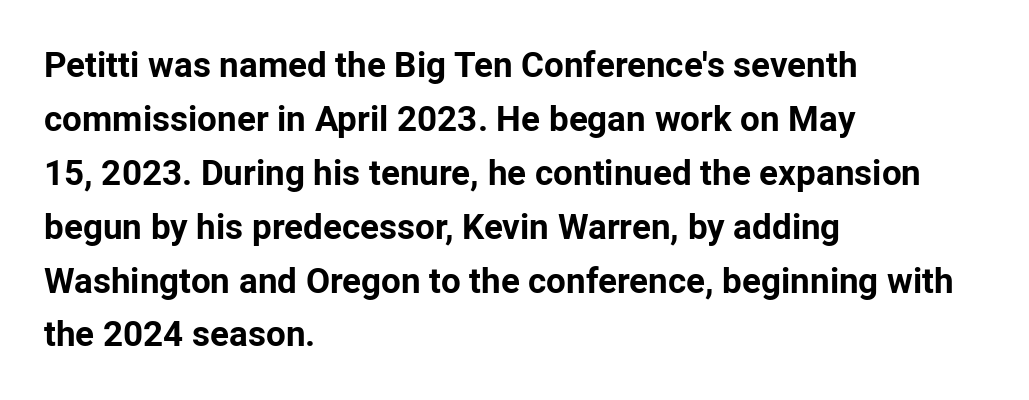
{"serif": "no", "italic": "no", "bold": "yes", "weight": "bold", "width": "normal", "stroke_contrast": "low", "x_height": "medium", "monospaced": "no", "underline": "no", "align": "left", "line_spacing": "normal", "line_spacing_ratio": 1.54, "letter_spacing": "normal", "letter_spacing_em": 0.0, "glyph_px": 35}
